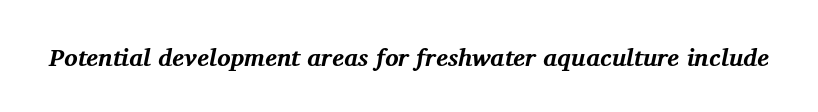
Q: Is the text bold? A: Yes.
Q: Is the text italic (slanted)? A: Yes, it leans right by about 11 degrees.
Q: Is the text underlined? A: No.
Q: Is the spacing between letters normal or unusually wide? A: Normal.
